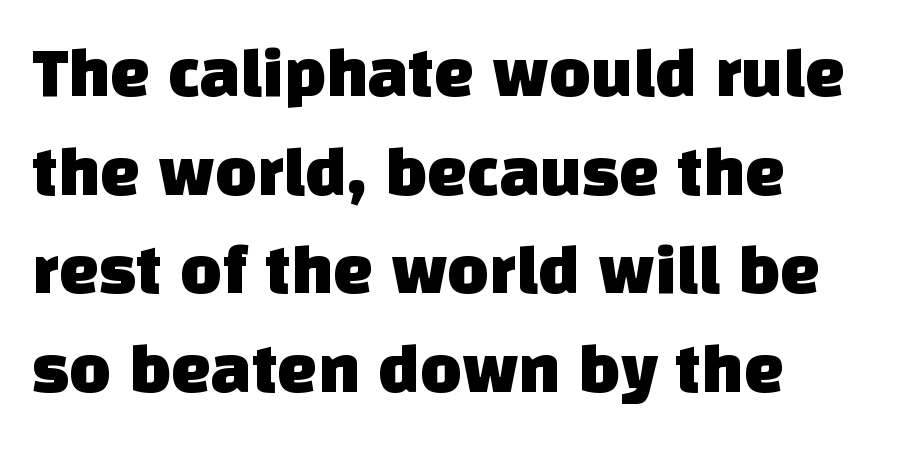
Does extra space separate the letters? No, they use regular spacing. Check the space under the baseline: it is left empty. These lines are set flush left with a ragged right edge. Quick note: interline space is typical.
